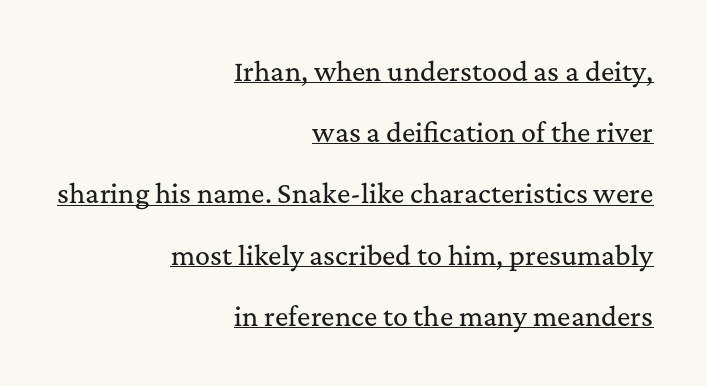
The image shows 25 px text type, upright; set right-aligned, loose line spacing (2.45x), normal letter spacing, underlined.
